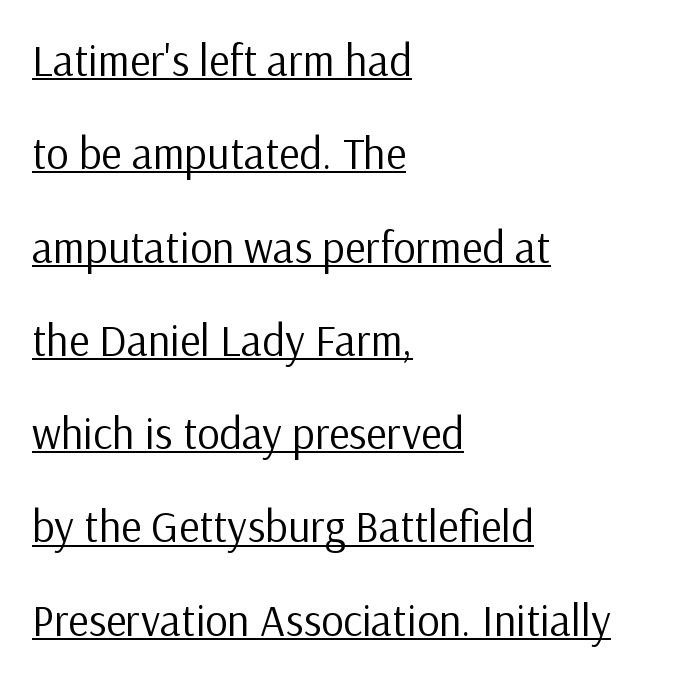
Q: Is the text bold? A: No.
Q: Is the text italic (slanted)? A: No, it is upright.
Q: Is the typeface a serif or a sans-serif typeface? A: Sans-serif.
Q: Is the text underlined? A: Yes.
Q: How is the paragraph aligned? A: Left-aligned.
Q: Is the spacing between letters normal or unusually wide? A: Normal.
Q: Is the spacing between lines tight, normal or loose? A: Loose.
Q: Width (condensed, normal, or wide)? A: Normal.
Q: Stroke contrast? A: Low.
Q: x-height? A: Medium.
Q: Monospaced? A: No.
